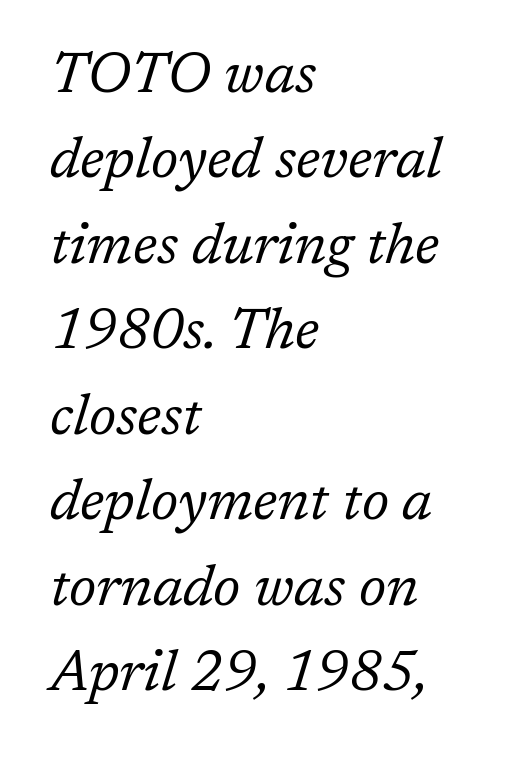
The image shows 57 px regular-weight serif type, italic (leaning right); set left-aligned, normal line spacing (1.5x), normal letter spacing, not underlined; low stroke contrast and a medium x-height.
